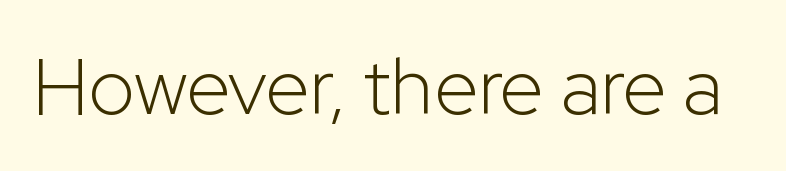
The image shows 80 px light sans-serif type, upright; set normal letter spacing, not underlined; low stroke contrast and a medium x-height.
